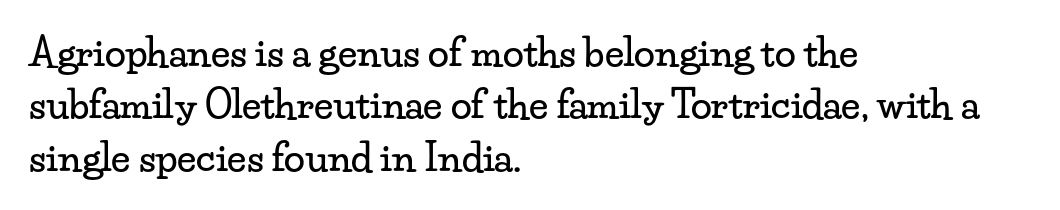
Q: Is the text italic (slanted)? A: No, it is upright.
Q: Is the typeface a serif or a sans-serif typeface? A: Serif.
Q: Is the text underlined? A: No.
Q: How is the paragraph aligned? A: Left-aligned.
Q: Is the spacing between letters normal or unusually wide? A: Normal.
Q: Is the spacing between lines tight, normal or loose? A: Normal.
Q: Width (condensed, normal, or wide)? A: Wide.
Q: Stroke contrast? A: Low.
Q: x-height? A: Small.
Q: Monospaced? A: No.
